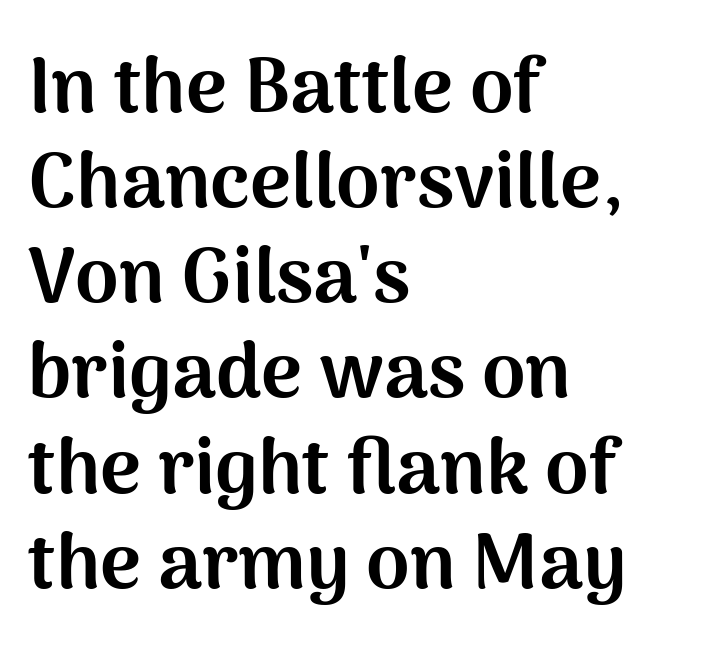
The image shows 78 px bold sans-serif type, upright; set left-aligned, line spacing 1.22x, normal letter spacing, not underlined; medium stroke contrast and a medium x-height.
